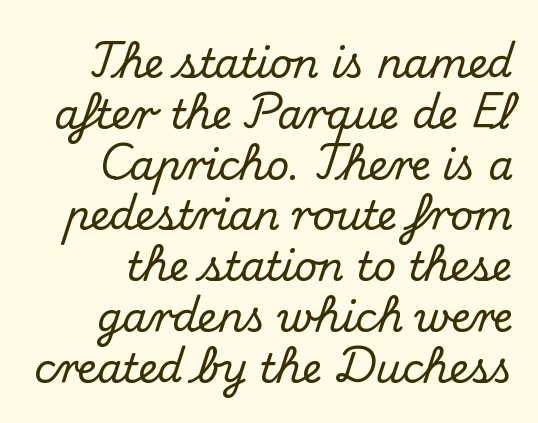
{"serif": "yes", "width": "normal", "stroke_contrast": "medium", "x_height": "small", "monospaced": "no", "underline": "no", "align": "right", "line_spacing": "normal", "line_spacing_ratio": 1.27, "letter_spacing": "normal", "letter_spacing_em": 0.0, "glyph_px": 40}
